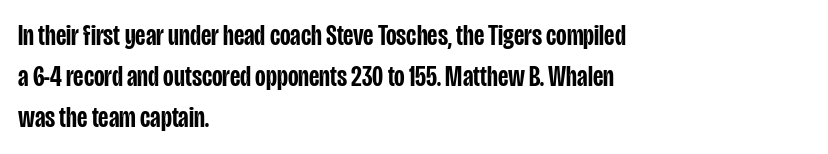
A fair bit of extra ink — the face is semibold, not bold. A typesetter would label this face a sans. These lines are rendered in a variable-pitch font. The leading is moderate, giving the passage an even texture. The ragged edge is on the right, which tells us the setting is flush left.
